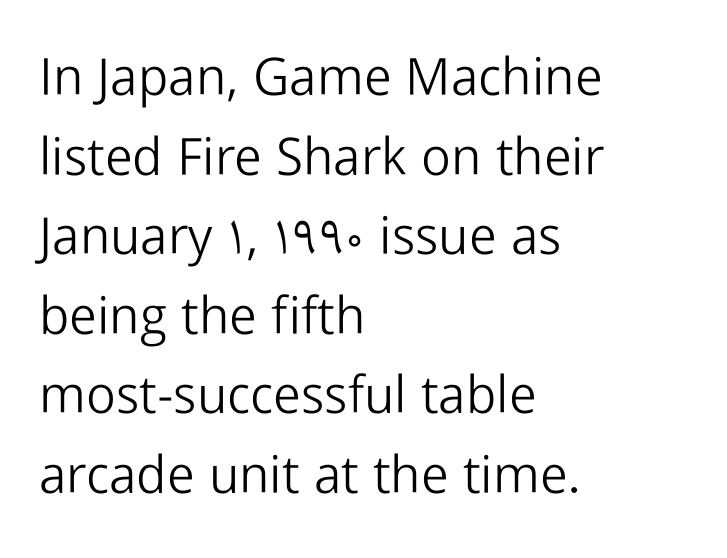
The image shows 52 px light sans-serif type, upright; set left-aligned, normal line spacing (1.53x), normal letter spacing, not underlined; low stroke contrast and a medium x-height.
